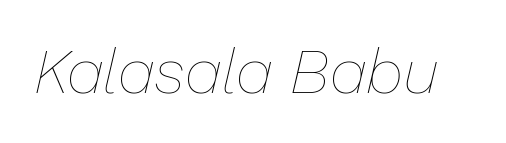
{"italic": "yes", "lean": "right", "slant_degrees": 13, "bold": "no", "weight": "thin", "width": "normal", "stroke_contrast": "low", "x_height": "medium", "monospaced": "no", "underline": "no", "letter_spacing": "normal", "letter_spacing_em": 0.0, "glyph_px": 63}
